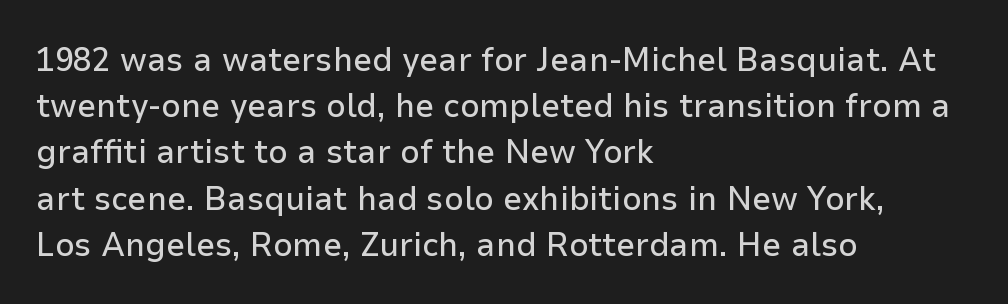
Q: Is the text italic (slanted)? A: No, it is upright.
Q: Is the typeface a serif or a sans-serif typeface? A: Sans-serif.
Q: Is the text underlined? A: No.
Q: How is the paragraph aligned? A: Left-aligned.
Q: Is the spacing between letters normal or unusually wide? A: Normal.
Q: Is the spacing between lines tight, normal or loose? A: Normal.
Q: Width (condensed, normal, or wide)? A: Normal.
Q: Stroke contrast? A: Low.
Q: x-height? A: Medium.
Q: Monospaced? A: No.
